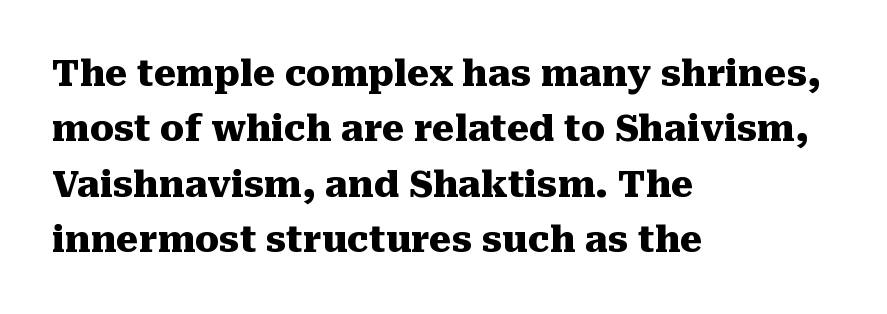
The image shows 36 px heavy serif type, upright; set left-aligned, normal line spacing (1.54x), normal letter spacing, not underlined; medium stroke contrast and a medium x-height.
